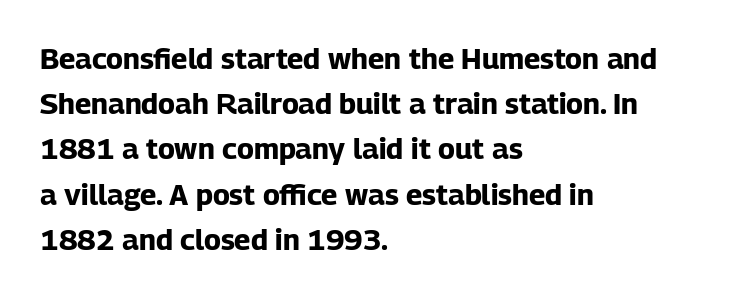
The letters advance in unequal steps, a hallmark of proportional type. The face used here has the dense, thick strokes of a bold. A normal amount of white space separates one row of letters from the next. No italicization has been applied; the sample stays upright. A typesetter would call this zero additional tracking. The gap between lines stays unmarked.
